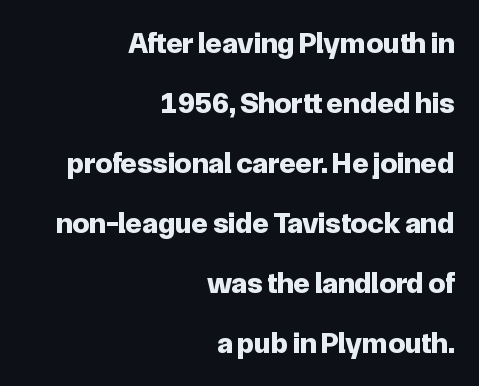
{"serif": "no", "italic": "no", "bold": "yes", "weight": "bold", "width": "normal", "stroke_contrast": "low", "x_height": "medium", "monospaced": "no", "underline": "no", "align": "right", "line_spacing": "loose", "line_spacing_ratio": 2.0, "letter_spacing": "normal", "letter_spacing_em": 0.0, "glyph_px": 30}
